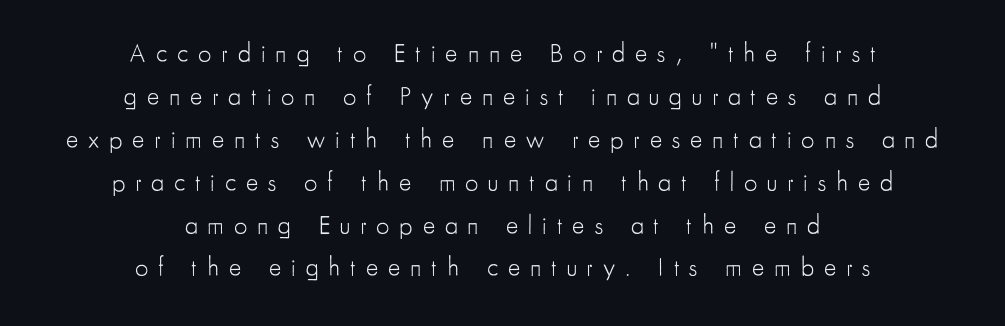
{"italic": "no", "bold": "no", "underline": "no", "align": "center", "line_spacing": "normal", "line_spacing_ratio": 1.65, "letter_spacing": "wide", "letter_spacing_em": 0.38, "glyph_px": 26}
